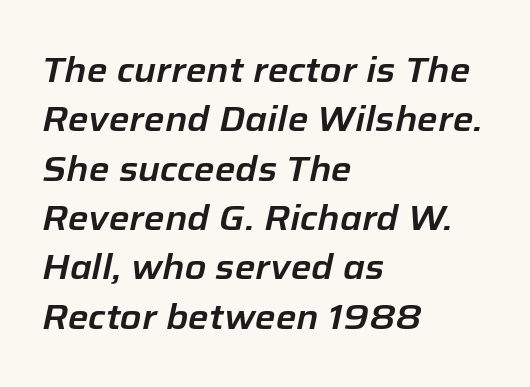
Q: Is the text italic (slanted)? A: Yes, it leans right by about 12 degrees.
Q: Is the text underlined? A: No.
Q: How is the paragraph aligned? A: Left-aligned.
Q: Is the spacing between letters normal or unusually wide? A: Normal.
Q: Is the spacing between lines tight, normal or loose? A: Normal.
Q: Width (condensed, normal, or wide)? A: Normal.
Q: Stroke contrast? A: Low.
Q: x-height? A: Medium.
Q: Monospaced? A: No.
